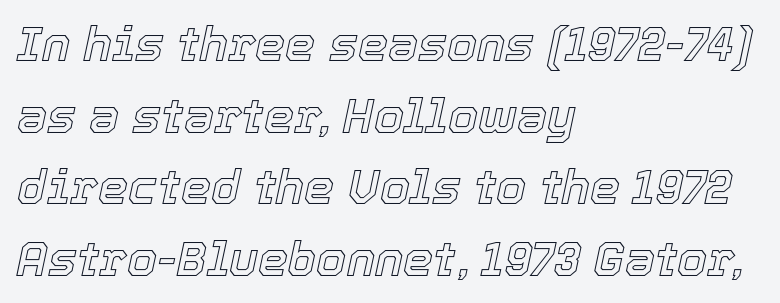
{"italic": "yes", "lean": "right", "slant_degrees": 12, "width": "normal", "x_height": "medium", "monospaced": "no", "underline": "no", "align": "left", "line_spacing": "normal", "line_spacing_ratio": 1.49, "letter_spacing": "normal", "letter_spacing_em": 0.0, "glyph_px": 48}
